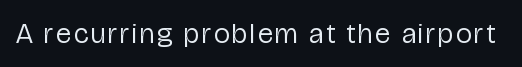
The image shows 28 px regular-weight, condensed sans-serif type, upright; set not underlined; low stroke contrast and a medium x-height.
